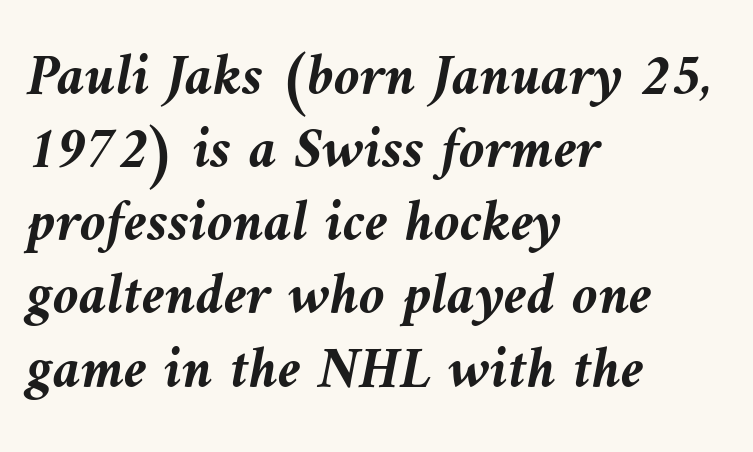
Underline: absent. Letter spacing: default. The rendering uses natural spacing where letterforms have individual widths. Strong, thick strokes mark this as bold type. Every row of glyphs begins at an identical x-position on the left.
